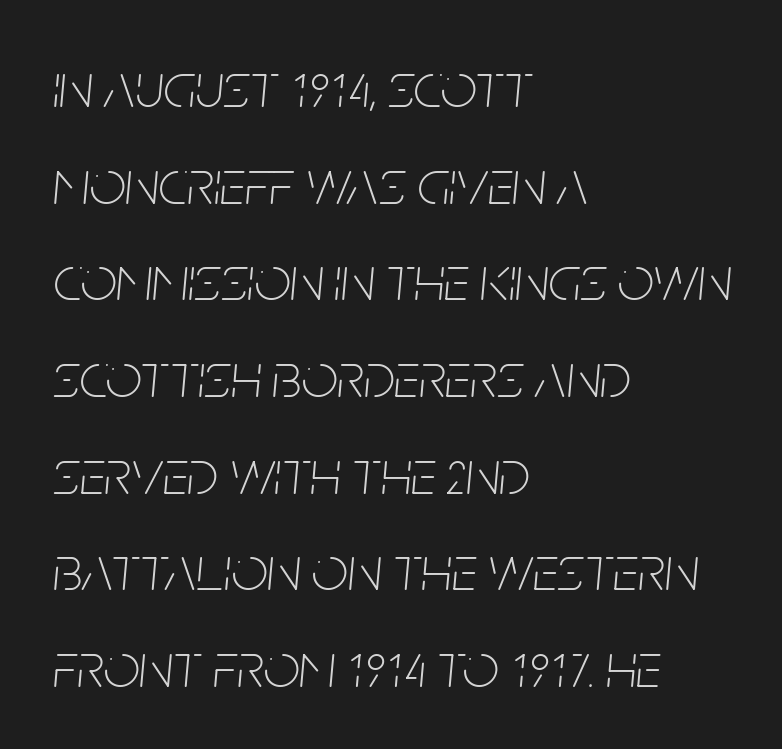
{"italic": "yes", "lean": "right", "slant_degrees": 5, "bold": "no", "weight": "thin", "width": "condensed", "stroke_contrast": "low", "x_height": "large", "monospaced": "no", "underline": "no", "align": "left", "line_spacing": "normal", "line_spacing_ratio": 1.51, "letter_spacing": "normal", "letter_spacing_em": 0.0, "glyph_px": 64}
